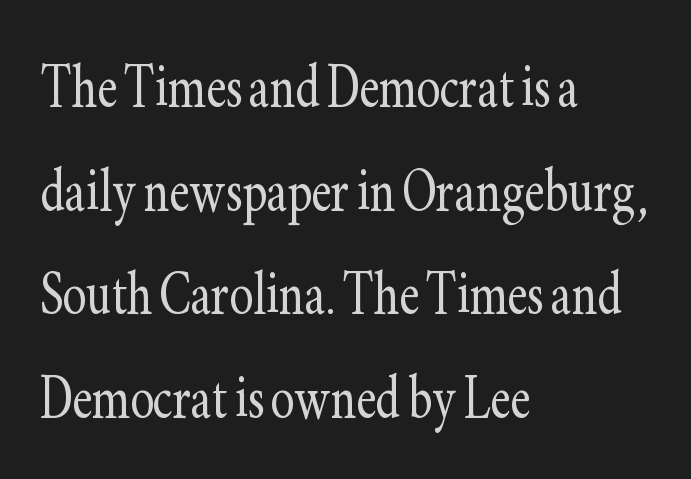
{"serif": "yes", "italic": "no", "bold": "no", "weight": "light", "width": "condensed", "stroke_contrast": "low", "x_height": "small", "monospaced": "no", "underline": "no", "align": "left", "line_spacing": "normal", "line_spacing_ratio": 1.46, "letter_spacing": "normal", "letter_spacing_em": 0.0, "glyph_px": 71}
